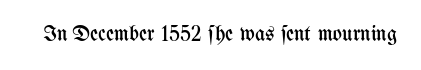
Q: Is the text bold? A: No.
Q: Is the text italic (slanted)? A: No, it is upright.
Q: Is the text underlined? A: No.
Q: Is the spacing between letters normal or unusually wide? A: Normal.
